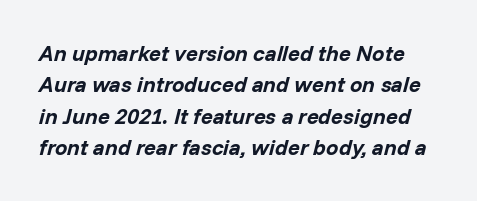
The image shows 22 px bold type, italic (leaning right); set normal line spacing (1.43x), normal letter spacing, not underlined.
